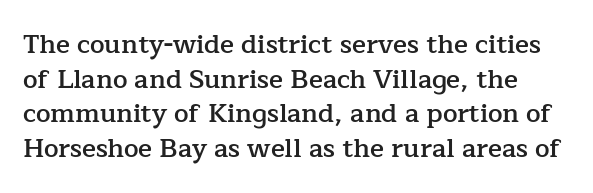
Nope, not italic — everything's standing straight. The space directly below the letters is spotless. On the weight axis this lands at semibold, roughly 600. Rows of type keep a routine distance in the vertical direction.
